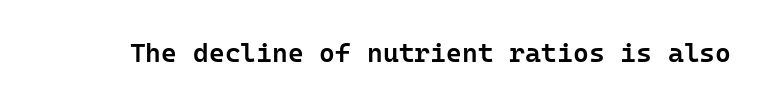
Q: Is the text bold? A: Semi-bold.
Q: Is the text italic (slanted)? A: No, it is upright.
Q: Is the text underlined? A: No.
Q: Is the spacing between letters normal or unusually wide? A: Normal.
